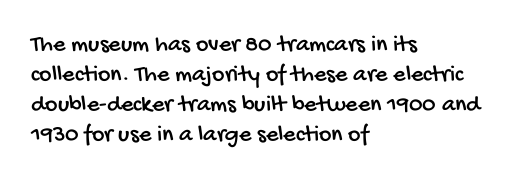
Regular leading. Leftover space on each line is placed entirely after the last word. The strip under each line holds only bare page. How are the letters spaced? Ordinarily, with no added tracking.
